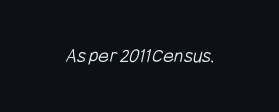
The image shows 21 px text type; set normal letter spacing, not underlined.
